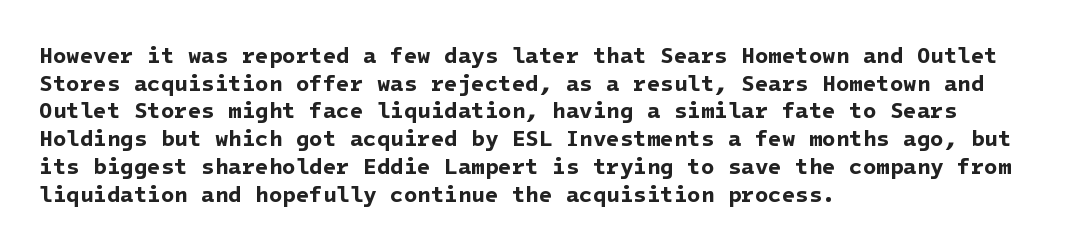
{"bold": "yes", "underline": "no", "align": "left", "line_spacing": "normal", "line_spacing_ratio": 1.26, "letter_spacing": "normal", "letter_spacing_em": 0.0, "glyph_px": 22}
